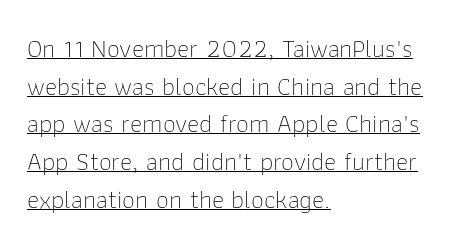
The image shows 26 px text type, upright; set left-aligned, normal line spacing (1.45x), normal letter spacing, underlined.
